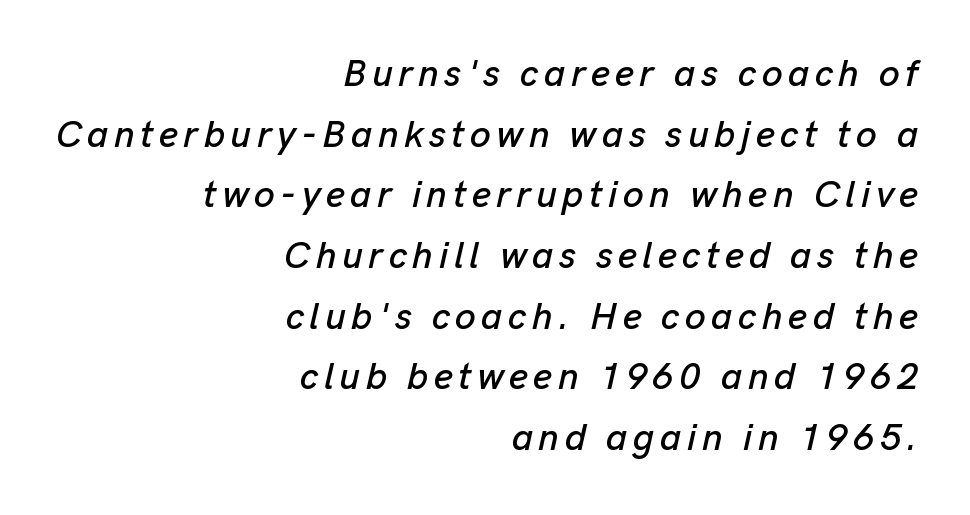
The image shows 37 px text type, italic (leaning right); set right-aligned, normal line spacing (1.64x), not underlined; low stroke contrast and a medium x-height.
